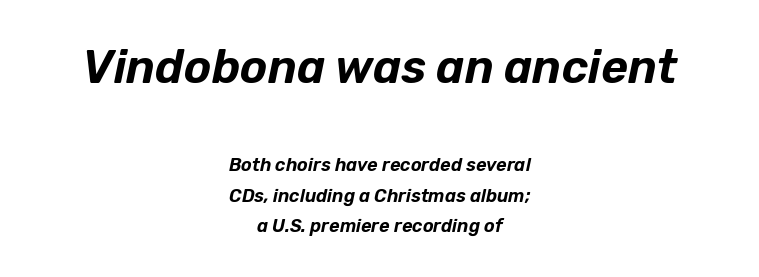
The image shows 46 px text type, italic (leaning right); set centered, normal line spacing (1.7x), normal letter spacing, not underlined; the first (top) block is 2.56x larger; low stroke contrast and a medium x-height.
